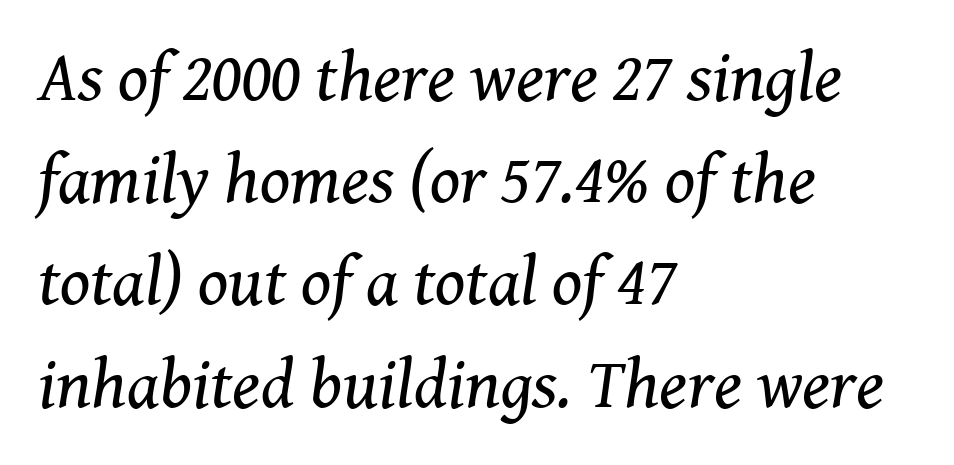
Q: Is the text bold? A: No.
Q: Is the text italic (slanted)? A: Yes, it leans right by about 8 degrees.
Q: Is the typeface a serif or a sans-serif typeface? A: Serif.
Q: Is the text underlined? A: No.
Q: How is the paragraph aligned? A: Left-aligned.
Q: Is the spacing between letters normal or unusually wide? A: Normal.
Q: Is the spacing between lines tight, normal or loose? A: Normal.
Q: Width (condensed, normal, or wide)? A: Normal.
Q: Stroke contrast? A: Medium.
Q: x-height? A: Medium.
Q: Monospaced? A: No.
